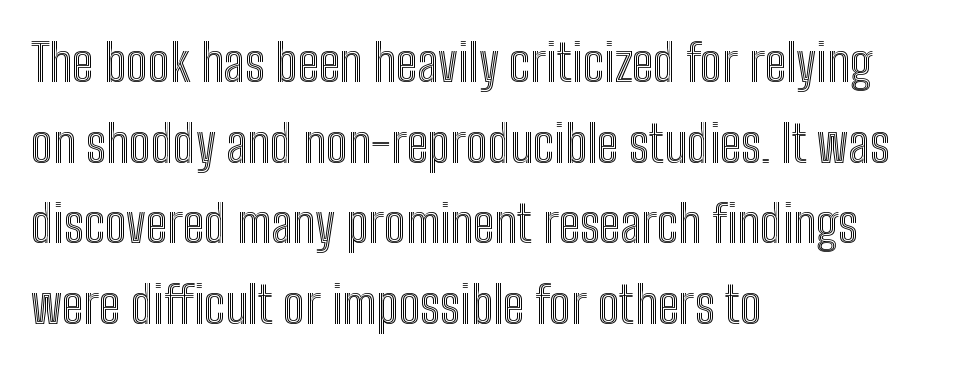
Line starts are locked; line ends wander. Check the space under the baseline: it is left empty. The passage shown stacks its lines at a standard gap. Standard letterfit; no display-style spreading of the glyphs.
